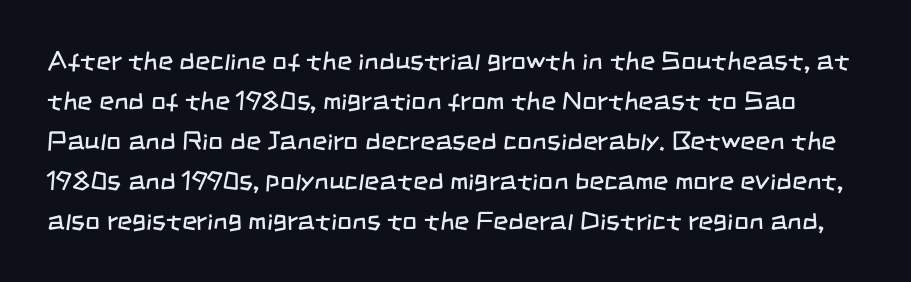
{"bold": "no", "underline": "no", "line_spacing": "normal", "line_spacing_ratio": 1.54, "letter_spacing": "normal", "letter_spacing_em": 0.0, "glyph_px": 26}
